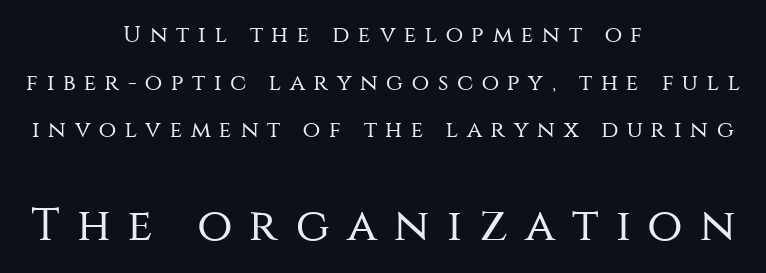
Stroke thickness stays within the range of a standard reading face or lighter. The text was rendered using a sans face with plain stroke endings. Teacher's note: observe the equal gaps on both sides — that is centered alignment. Loose tracking; the words dissolve into strings of separated letters. Is this a fixed-width face? No — the glyphs have proportional, varying widths.
